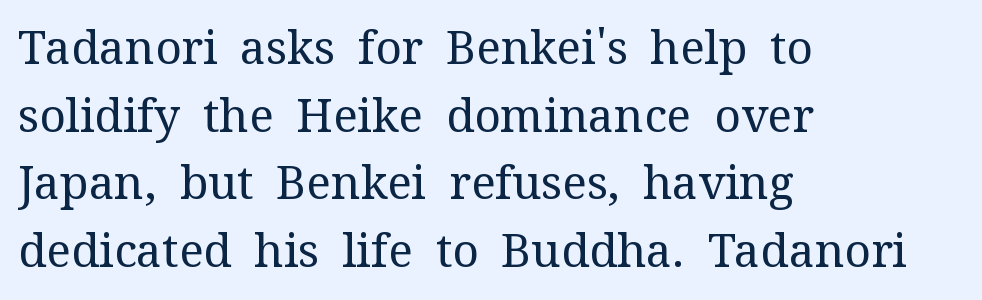
Q: Is the text bold? A: No.
Q: Is the text italic (slanted)? A: No, it is upright.
Q: Is the typeface a serif or a sans-serif typeface? A: Serif.
Q: Is the text underlined? A: No.
Q: How is the paragraph aligned? A: Left-aligned.
Q: Is the spacing between letters normal or unusually wide? A: Normal.
Q: Is the spacing between lines tight, normal or loose? A: Normal.
Q: Width (condensed, normal, or wide)? A: Normal.
Q: Stroke contrast? A: Medium.
Q: x-height? A: Medium.
Q: Monospaced? A: No.
